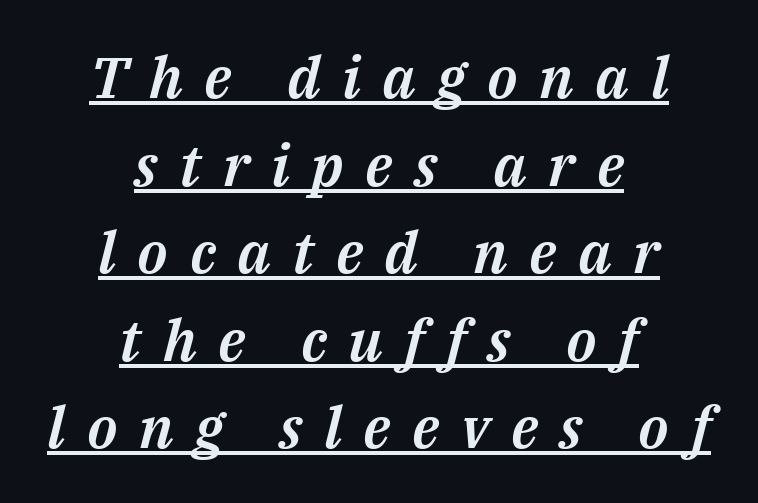
Q: Is the text italic (slanted)? A: Yes, it leans right by about 14 degrees.
Q: Is the text underlined? A: Yes.
Q: How is the paragraph aligned? A: Centered.
Q: Is the spacing between letters normal or unusually wide? A: Unusually wide.
Q: Is the spacing between lines tight, normal or loose? A: Normal.
Q: Width (condensed, normal, or wide)? A: Normal.
Q: Stroke contrast? A: Medium.
Q: x-height? A: Medium.
Q: Monospaced? A: No.
